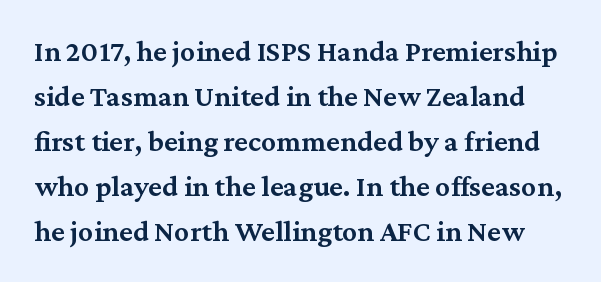
{"serif": "yes", "italic": "no", "bold": "semi", "weight": "semibold", "width": "normal", "stroke_contrast": "medium", "x_height": "medium", "monospaced": "no", "underline": "no", "line_spacing": "normal", "line_spacing_ratio": 1.5, "letter_spacing": "normal", "letter_spacing_em": 0.0, "glyph_px": 30}
